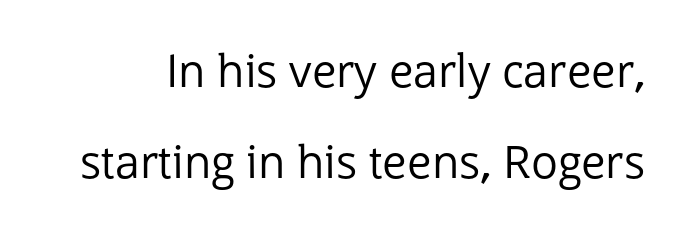
Q: Is the text bold? A: No.
Q: Is the text italic (slanted)? A: No, it is upright.
Q: Is the typeface a serif or a sans-serif typeface? A: Sans-serif.
Q: Is the text underlined? A: No.
Q: Is the spacing between letters normal or unusually wide? A: Normal.
Q: Is the spacing between lines tight, normal or loose? A: Loose.
Q: Width (condensed, normal, or wide)? A: Normal.
Q: Stroke contrast? A: Low.
Q: x-height? A: Medium.
Q: Monospaced? A: No.
